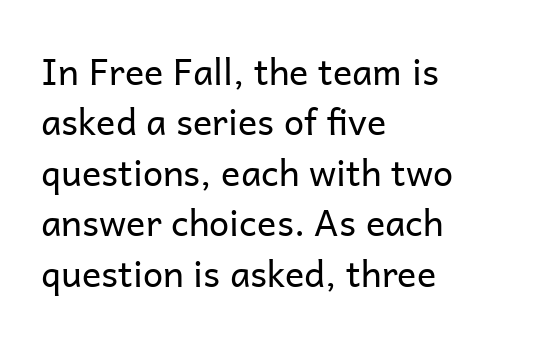
The image shows 36 px regular-weight sans-serif type, upright; set left-aligned, normal line spacing (1.4x), normal letter spacing, not underlined; low stroke contrast and a medium x-height.
